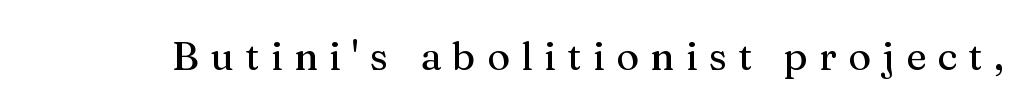
{"serif": "yes", "italic": "no", "width": "normal", "stroke_contrast": "medium", "x_height": "medium", "monospaced": "no", "underline": "no", "letter_spacing": "wide", "letter_spacing_em": 0.29, "glyph_px": 39}
